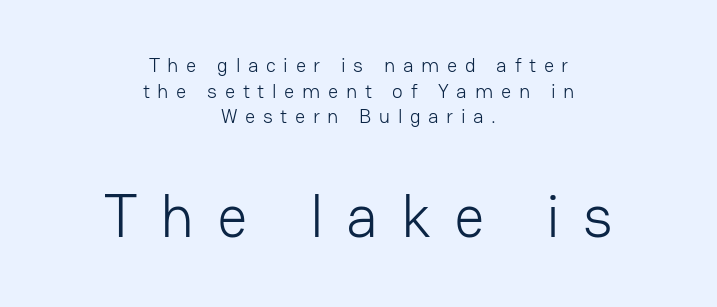
Teacher's note: observe the equal gaps on both sides — that is centered alignment. Upright lettering throughout. The designer went with a sans here, leaving each stem footless. Horizontal bands of white between lines are of average thickness. A clean baseline with only descenders dipping below it. Heaviness? Minimal to ordinary, like unemphasized prose.
